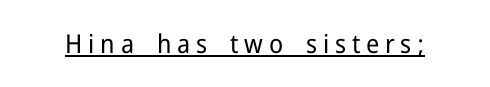
The image shows 26 px text type, upright; set unusually wide letter spacing (+0.22 em), underlined.
